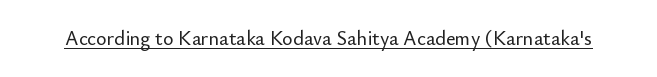
{"italic": "no", "underline": "yes", "letter_spacing": "normal", "letter_spacing_em": 0.0, "glyph_px": 20}
